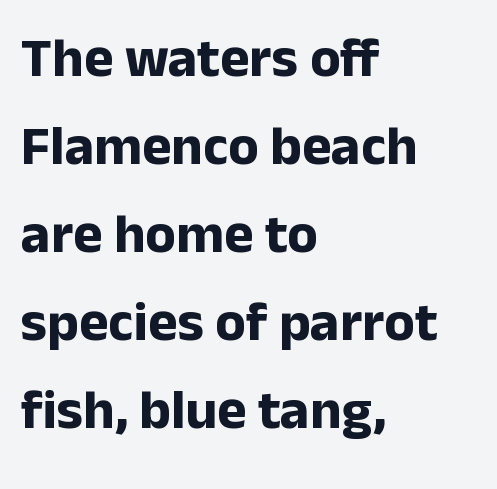
Compared with a centered layout, this one pins lines to the left instead. These lines were composed using upright roman letters. Clear beneath every line of the passage. This sample has the flowing, uneven cadence of proportional lettering. In terms of weight, the rendering is a true, heavy bold.
